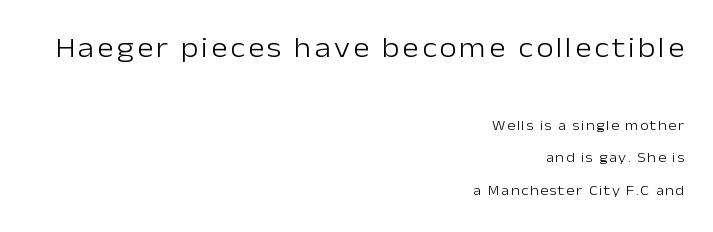
Each letter keeps its own natural width here, so spacing adapts to shape. What kind of face is this? One without serifs — a sans. Leftover space on each line is placed entirely before the opening word. No heavy texture on the line: the type isn't bold. Is there any slant? The stems are plumb.
